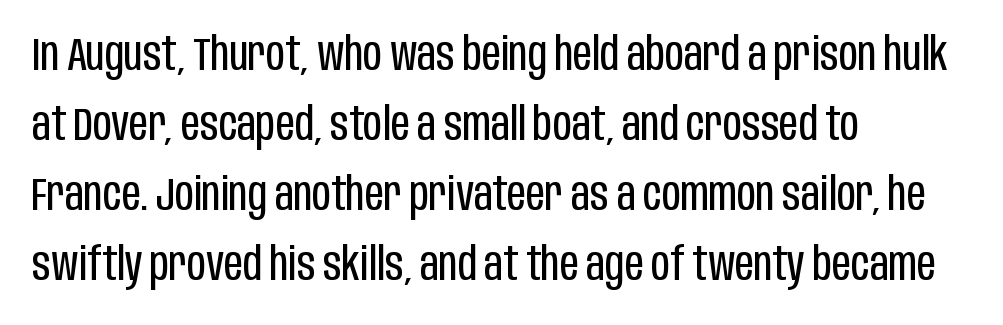
The image shows 47 px regular-weight, condensed sans-serif type, upright; set left-aligned, normal line spacing (1.49x), normal letter spacing, not underlined; low stroke contrast and a large x-height.
